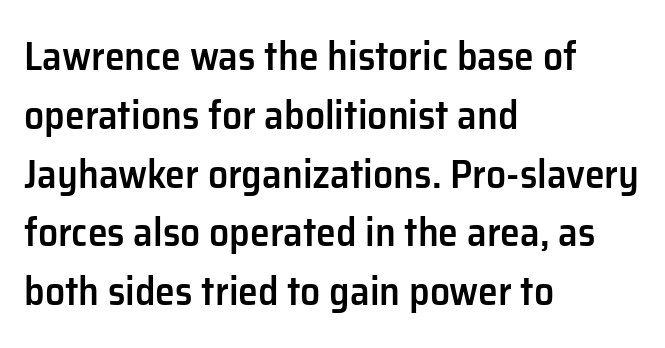
Q: Is the text bold? A: Semi-bold.
Q: Is the text italic (slanted)? A: No, it is upright.
Q: Is the typeface a serif or a sans-serif typeface? A: Sans-serif.
Q: Is the text underlined? A: No.
Q: How is the paragraph aligned? A: Left-aligned.
Q: Is the spacing between letters normal or unusually wide? A: Normal.
Q: Is the spacing between lines tight, normal or loose? A: Normal.
Q: Width (condensed, normal, or wide)? A: Normal.
Q: Stroke contrast? A: Low.
Q: x-height? A: Medium.
Q: Monospaced? A: No.
